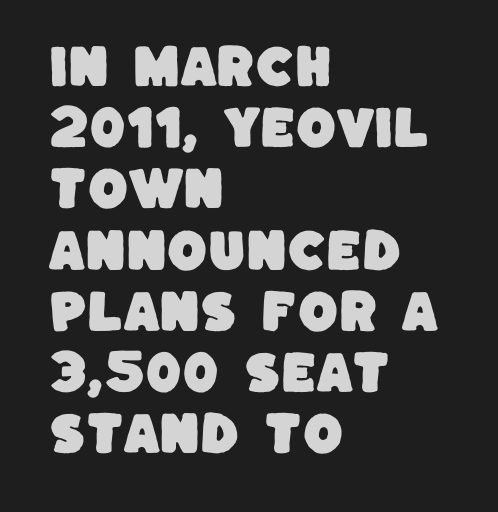
The image shows 46 px sans-serif type; set left-aligned, normal line spacing (1.33x), normal letter spacing, not underlined; low stroke contrast and a large x-height.
